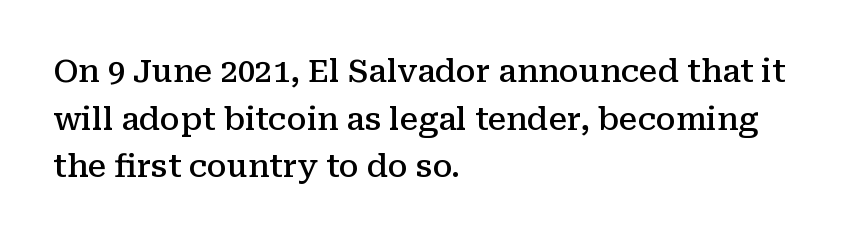
Q: Is the text bold? A: Semi-bold.
Q: Is the text italic (slanted)? A: No, it is upright.
Q: Is the typeface a serif or a sans-serif typeface? A: Serif.
Q: Is the text underlined? A: No.
Q: How is the paragraph aligned? A: Left-aligned.
Q: Is the spacing between letters normal or unusually wide? A: Normal.
Q: Is the spacing between lines tight, normal or loose? A: Normal.
Q: Width (condensed, normal, or wide)? A: Normal.
Q: Stroke contrast? A: Medium.
Q: x-height? A: Medium.
Q: Monospaced? A: No.
